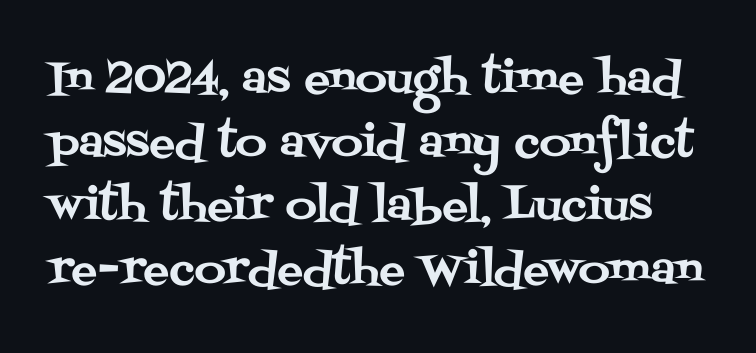
Between one letter and the next there's only the usual sliver of space. Descenders hang freely into open space. The letters stand upright; this is a roman face. Each letter keeps its own natural width here, so spacing adapts to shape. To sum up the face: it has serifs. The designer left line spacing at the default.
